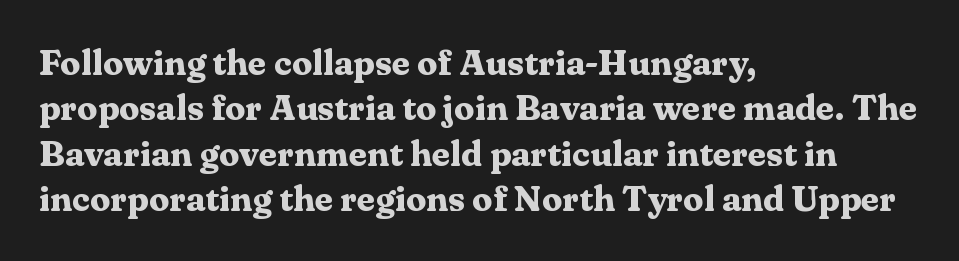
The image shows 36 px bold serif type, upright; set left-aligned, normal line spacing (1.26x), normal letter spacing, not underlined; medium stroke contrast and a medium x-height.
